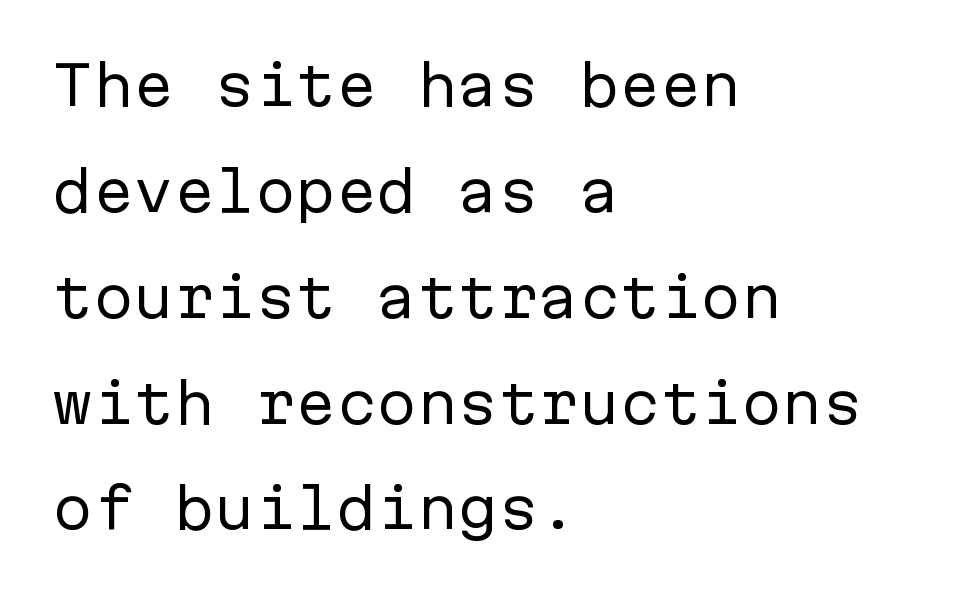
The image shows 54 px regular-weight sans-serif type, upright, monospaced; set left-aligned, loose line spacing (1.96x), normal letter spacing, not underlined; low stroke contrast and a medium x-height.
